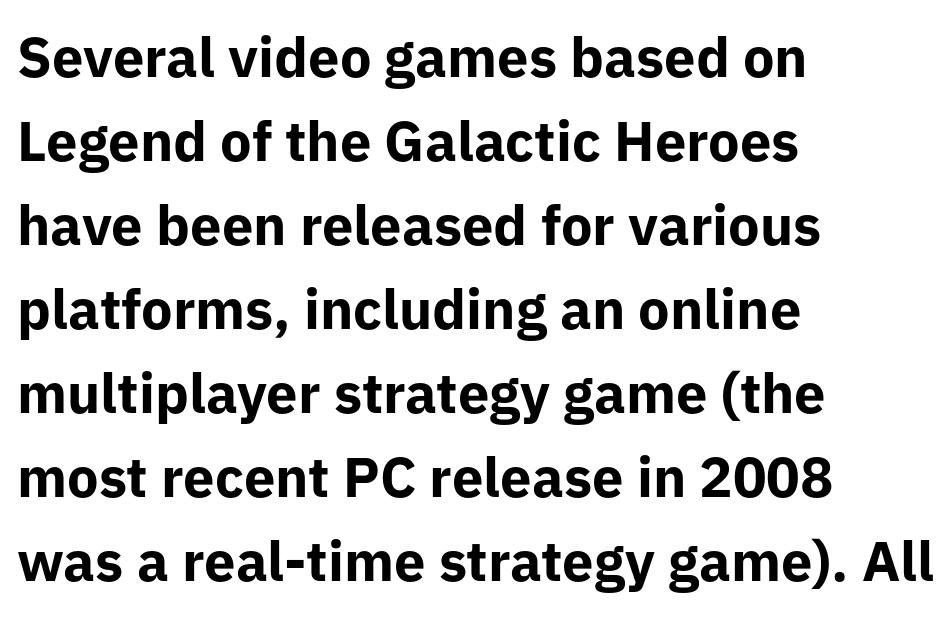
The image shows 56 px bold sans-serif type, upright; set left-aligned, normal line spacing (1.5x), normal letter spacing, not underlined; low stroke contrast and a medium x-height.
